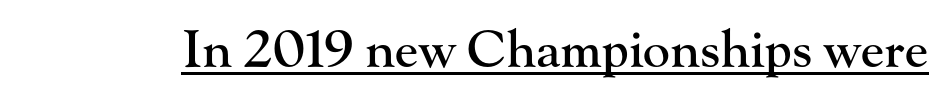
{"serif": "yes", "italic": "no", "width": "normal", "stroke_contrast": "high", "x_height": "small", "monospaced": "no", "underline": "yes", "letter_spacing": "normal", "letter_spacing_em": 0.0, "glyph_px": 51}
